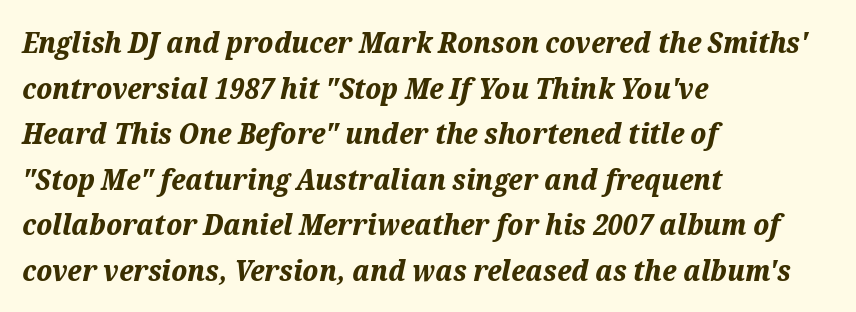
The image shows 29 px bold type, italic (leaning right); set left-aligned, normal line spacing (1.57x), normal letter spacing, not underlined; medium stroke contrast and a medium x-height.
